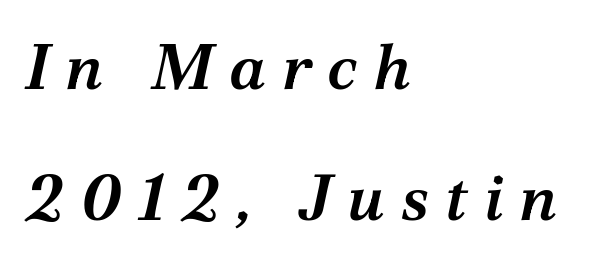
This is serif lettering, the kind often seen in printed books. These lines are rendered in a variable-pitch font. Descenders hang freely into open space. The rendering applies a slant to the glyphs. The passage is arranged the way most books set body copy — flush left. Notice the wide empty band between every row — that's loose leading.
